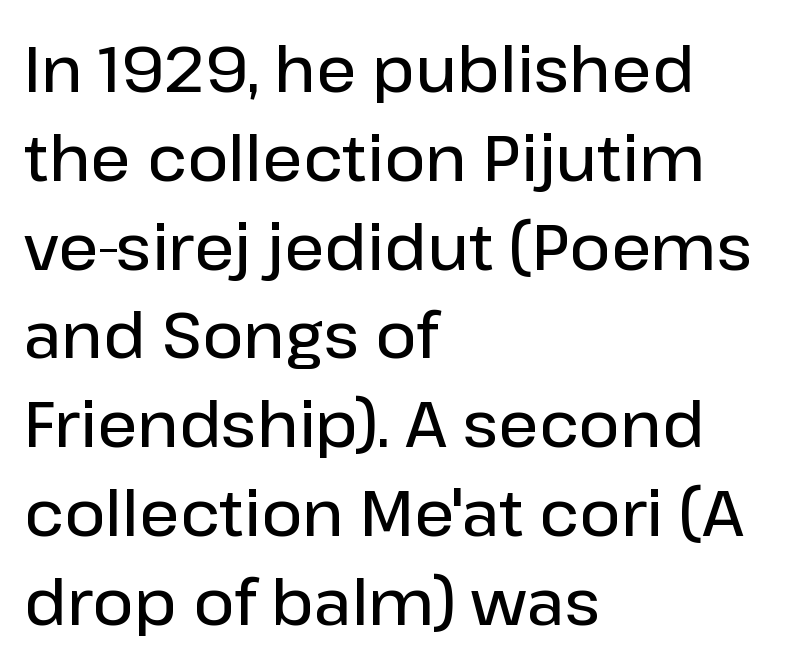
Q: Is the text bold? A: Semi-bold.
Q: Is the text italic (slanted)? A: No, it is upright.
Q: Is the typeface a serif or a sans-serif typeface? A: Sans-serif.
Q: Is the text underlined? A: No.
Q: How is the paragraph aligned? A: Left-aligned.
Q: Is the spacing between letters normal or unusually wide? A: Normal.
Q: Is the spacing between lines tight, normal or loose? A: Normal.
Q: Width (condensed, normal, or wide)? A: Normal.
Q: Stroke contrast? A: Low.
Q: x-height? A: Medium.
Q: Monospaced? A: No.
